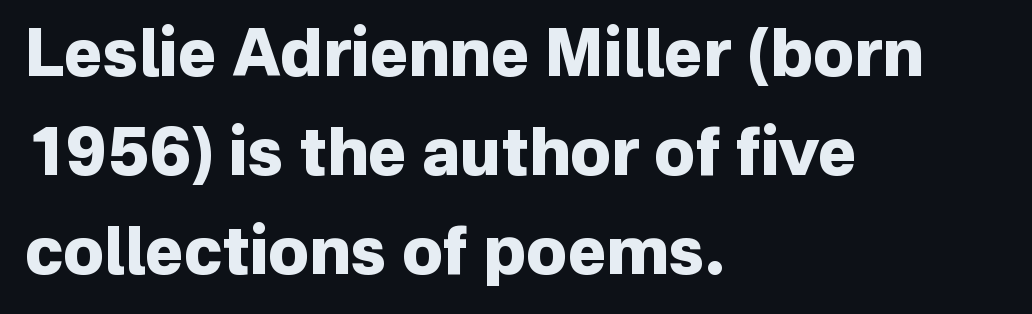
The image shows 65 px heavy sans-serif type, upright; set left-aligned, normal line spacing (1.52x), normal letter spacing, not underlined; low stroke contrast and a medium x-height.
